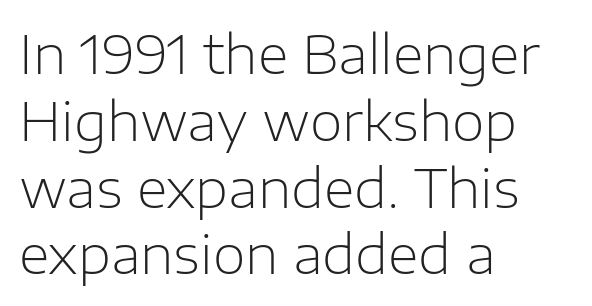
Q: Is the text bold? A: No.
Q: Is the text italic (slanted)? A: No, it is upright.
Q: Is the typeface a serif or a sans-serif typeface? A: Sans-serif.
Q: Is the text underlined? A: No.
Q: How is the paragraph aligned? A: Left-aligned.
Q: Is the spacing between letters normal or unusually wide? A: Normal.
Q: Is the spacing between lines tight, normal or loose? A: Normal.
Q: Width (condensed, normal, or wide)? A: Normal.
Q: Stroke contrast? A: Low.
Q: x-height? A: Medium.
Q: Monospaced? A: No.
